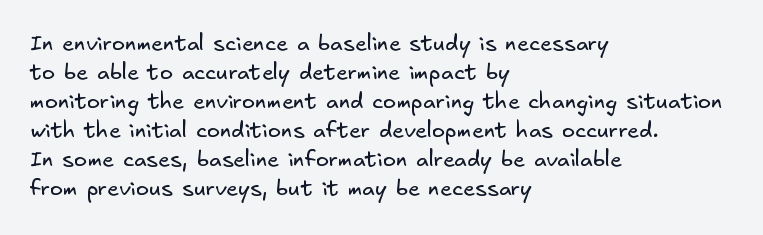
Rule under the text: the space is simply empty. There is no visible air inserted between adjacent glyphs. Summary of vertical rhythm: regular, with standard interline spacing. Bold? No — there's no thickening of the strokes. The typesetter chose a ragged-right arrangement here.
